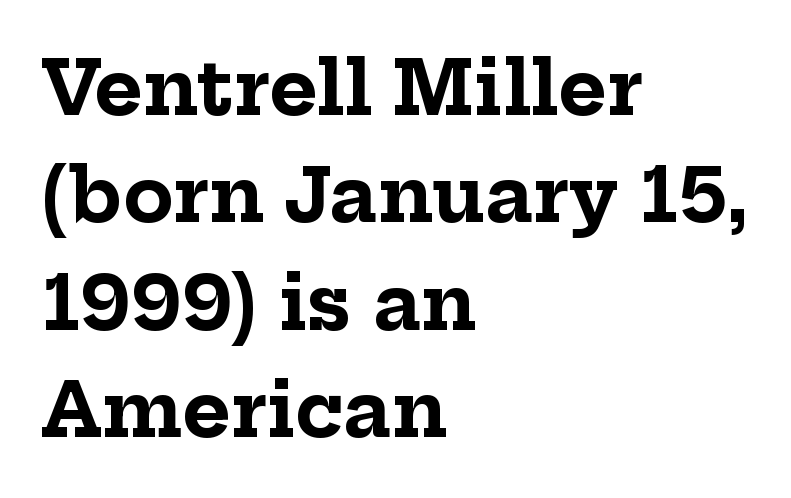
The image shows 74 px bold serif type, upright; set left-aligned, normal line spacing (1.45x), normal letter spacing, not underlined; low stroke contrast and a medium x-height.
